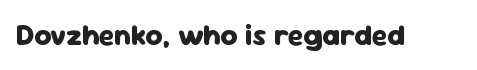
Q: Is the text bold? A: Yes.
Q: Is the text italic (slanted)? A: No, it is upright.
Q: Is the typeface a serif or a sans-serif typeface? A: Sans-serif.
Q: Is the text underlined? A: No.
Q: Is the spacing between letters normal or unusually wide? A: Normal.
Q: Width (condensed, normal, or wide)? A: Normal.
Q: Stroke contrast? A: Low.
Q: x-height? A: Medium.
Q: Monospaced? A: No.
